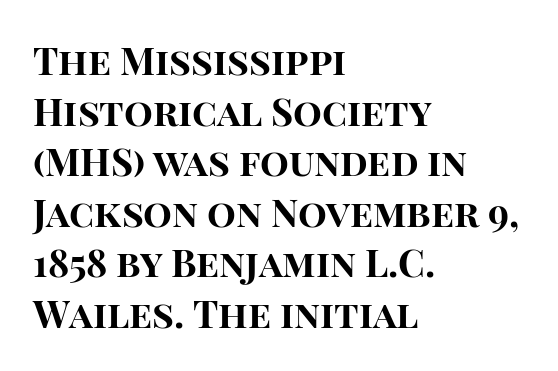
Rendered with straight, roman letterforms. The rag falls on the right side of this text block. Rule under the text: the space is simply empty. Vertical spacing — default. Compared with typical body copy, the letter spacing here is the same. The characters look thick and weighty, a clear bold.
